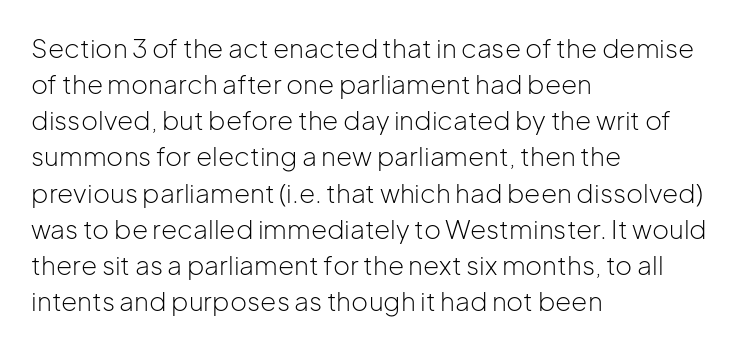
The image shows 26 px text type, upright; set left-aligned, normal line spacing (1.39x), normal letter spacing, not underlined.
